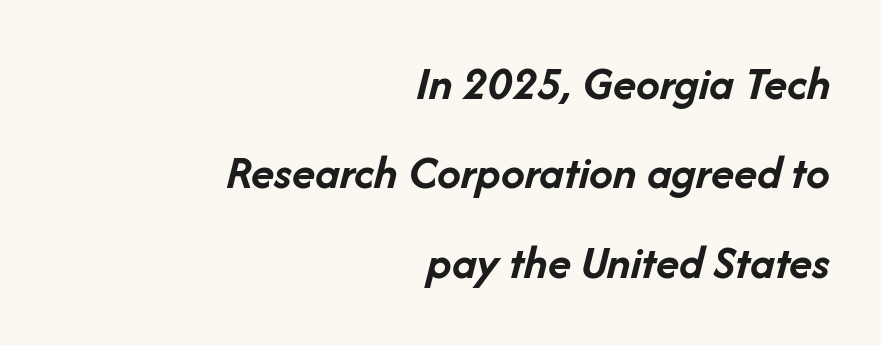
The image shows 48 px semibold type, italic (leaning right); set right-aligned, line spacing 1.86x, normal letter spacing, not underlined; low stroke contrast and a medium x-height.
